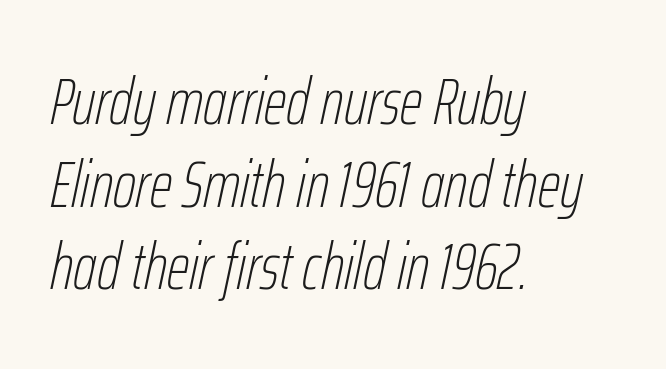
The image shows 65 px thin, condensed type, italic (leaning right); set left-aligned, normal line spacing (1.27x), normal letter spacing, not underlined; low stroke contrast and a medium x-height.
